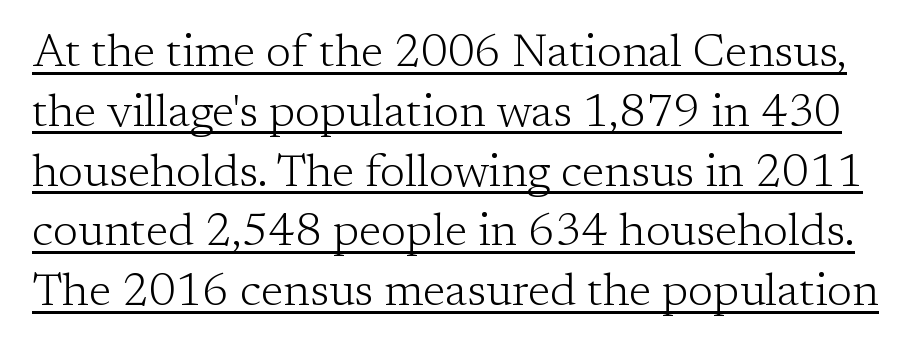
{"serif": "yes", "italic": "no", "bold": "no", "weight": "light", "width": "normal", "stroke_contrast": "low", "x_height": "medium", "monospaced": "no", "underline": "yes", "line_spacing": "normal", "line_spacing_ratio": 1.3, "letter_spacing": "normal", "letter_spacing_em": 0.0, "glyph_px": 46}
